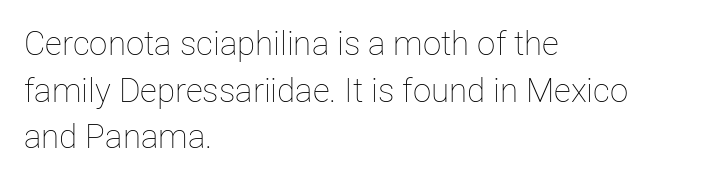
Q: Is the text bold? A: No.
Q: Is the text italic (slanted)? A: No, it is upright.
Q: Is the text underlined? A: No.
Q: How is the paragraph aligned? A: Left-aligned.
Q: Is the spacing between letters normal or unusually wide? A: Normal.
Q: Is the spacing between lines tight, normal or loose? A: Normal.
Q: Width (condensed, normal, or wide)? A: Normal.
Q: Stroke contrast? A: Low.
Q: x-height? A: Medium.
Q: Monospaced? A: No.
